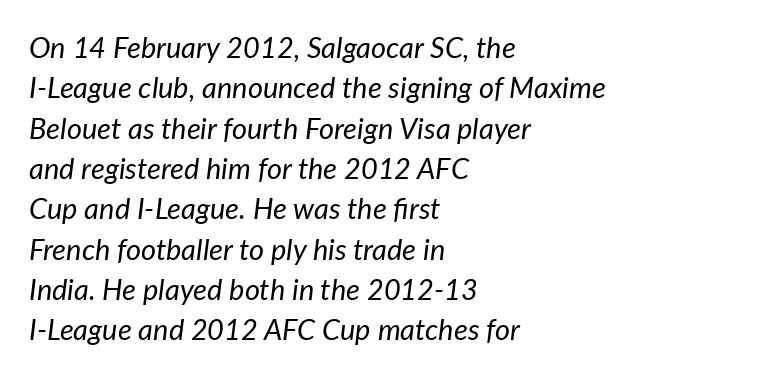
Left-aligned paragraph, ragged on the right. The string is rendered with underlining switched off. In terms of posture, this sample is oblique. Letter spacing: default.
